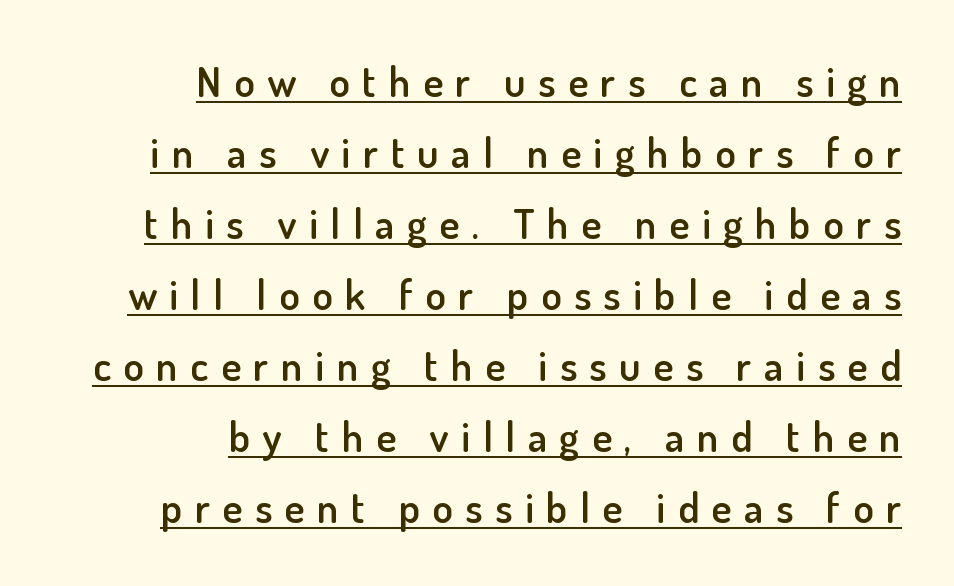
{"serif": "no", "italic": "no", "bold": "semi", "weight": "semibold", "width": "normal", "stroke_contrast": "low", "x_height": "small", "monospaced": "no", "underline": "yes", "align": "right", "line_spacing": "normal", "line_spacing_ratio": 1.69, "letter_spacing": "wide", "letter_spacing_em": 0.3, "glyph_px": 42}
